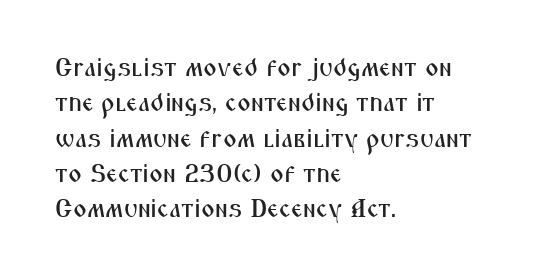
{"italic": "no", "underline": "no", "align": "left", "line_spacing": "normal", "line_spacing_ratio": 1.36, "letter_spacing": "normal", "letter_spacing_em": 0.0, "glyph_px": 26}
